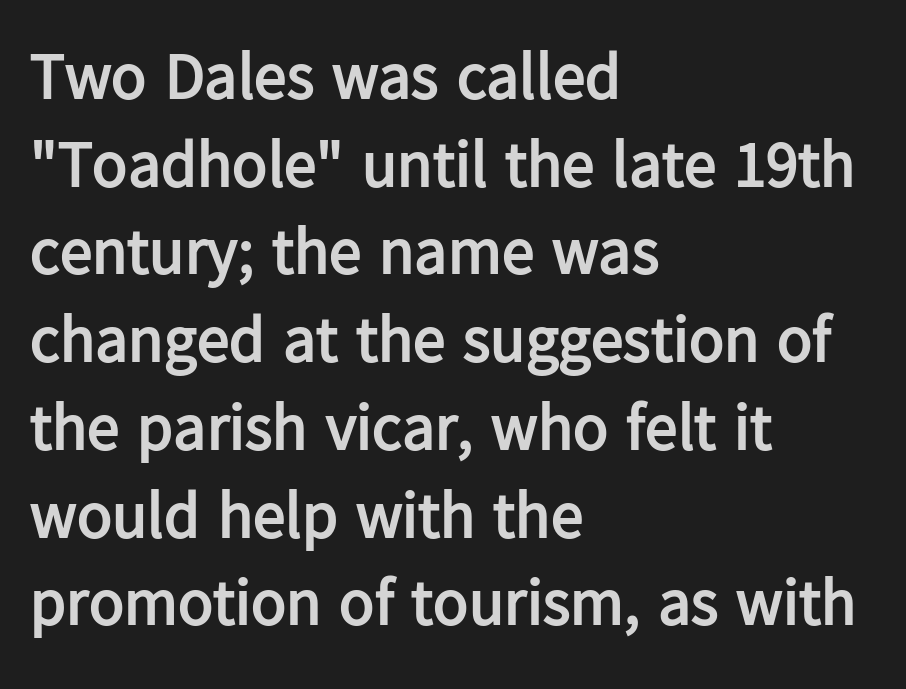
Does extra space separate the letters? No, they use regular spacing. You could not count columns in this text — the font is proportionally spaced. Just letters on the line, the space beneath them empty. Heavy, bold letterforms.
